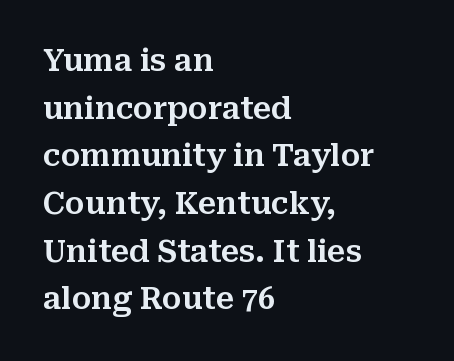
Upright lettering throughout. Think of a printed novel: that variable character pitch is what you see here. The paragraph has a hard left edge and a soft right edge. The string is rendered with underlining switched off. Interline gaps are of average width in this sample. This sample uses a serif face.
